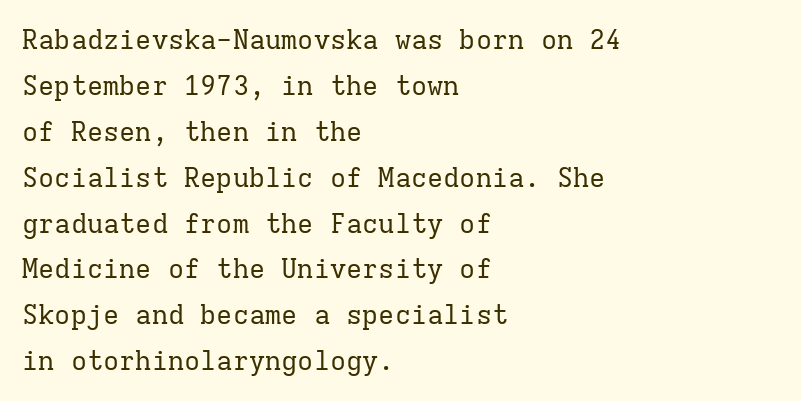
Q: Is the text bold? A: No.
Q: Is the text italic (slanted)? A: No, it is upright.
Q: Is the text underlined? A: No.
Q: How is the paragraph aligned? A: Left-aligned.
Q: Is the spacing between letters normal or unusually wide? A: Normal.
Q: Is the spacing between lines tight, normal or loose? A: Normal.
